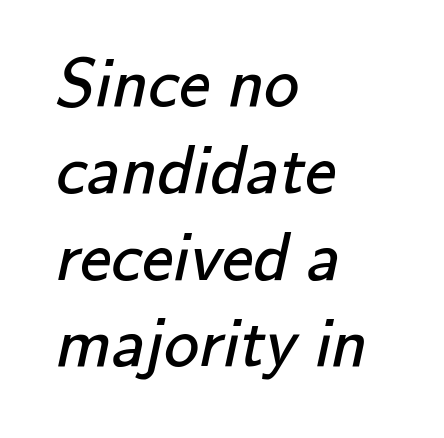
Honestly, the letter spacing is just normal — you wouldn't notice it. Leftover space on each line is placed entirely after the last word. The string is rendered with underlining switched off. Do the characters align in a grid? No, the font is proportional.
